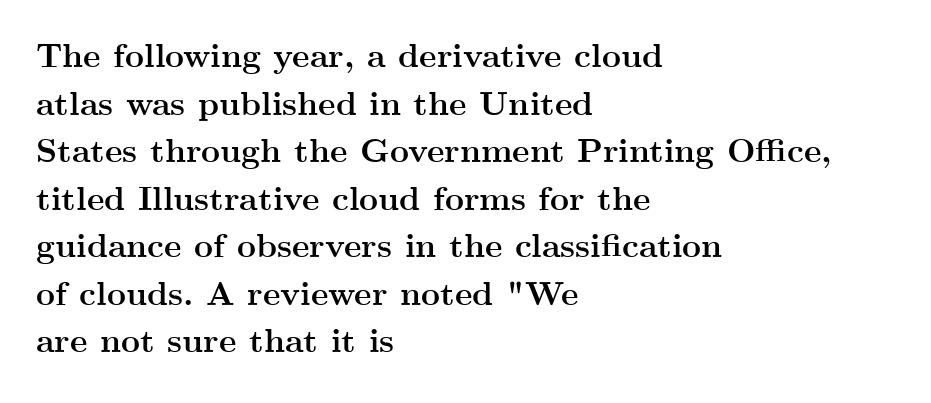
Q: Is the text bold? A: Yes.
Q: Is the text italic (slanted)? A: No, it is upright.
Q: Is the typeface a serif or a sans-serif typeface? A: Serif.
Q: Is the text underlined? A: No.
Q: How is the paragraph aligned? A: Left-aligned.
Q: Is the spacing between letters normal or unusually wide? A: Normal.
Q: Is the spacing between lines tight, normal or loose? A: Normal.
Q: Width (condensed, normal, or wide)? A: Wide.
Q: Stroke contrast? A: Medium.
Q: x-height? A: Small.
Q: Monospaced? A: No.
